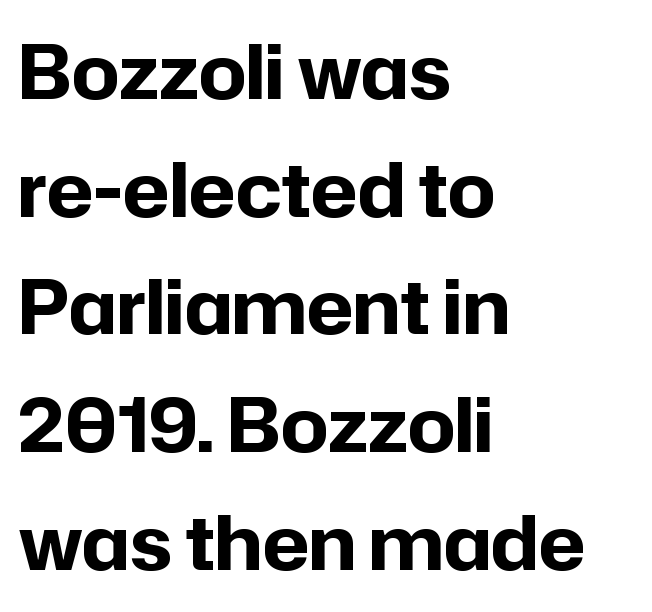
{"serif": "no", "italic": "no", "bold": "yes", "weight": "bold", "width": "normal", "stroke_contrast": "low", "x_height": "medium", "monospaced": "no", "underline": "no", "align": "left", "line_spacing": "normal", "line_spacing_ratio": 1.59, "letter_spacing": "normal", "letter_spacing_em": 0.0, "glyph_px": 74}
